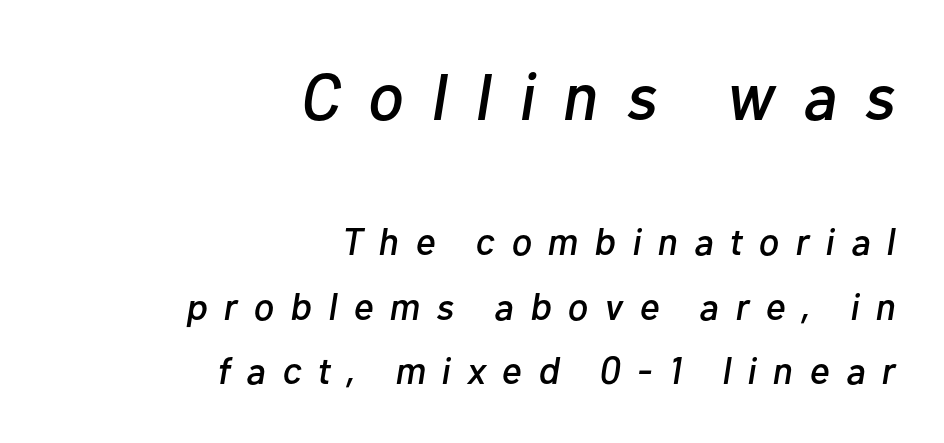
{"italic": "yes", "lean": "right", "slant_degrees": 10, "width": "normal", "stroke_contrast": "low", "x_height": "medium", "monospaced": "no", "underline": "no", "align": "right", "line_spacing": "normal", "line_spacing_ratio": 1.7, "letter_spacing": "wide", "letter_spacing_em": 0.43, "larger_block": "first", "size_ratio": 1.74, "glyph_px": 66}
